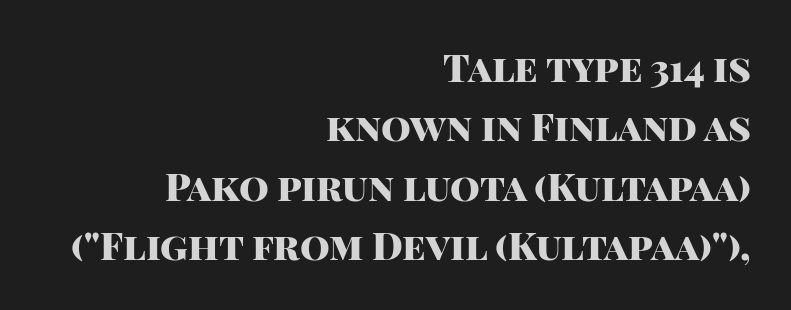
This sample keeps an unexceptional amount of space between lines. Descenders are the only things crossing below the line. The typeface chosen for these lines omits serifs. The lines in this sample share a right terminus and differ only in where they begin.
